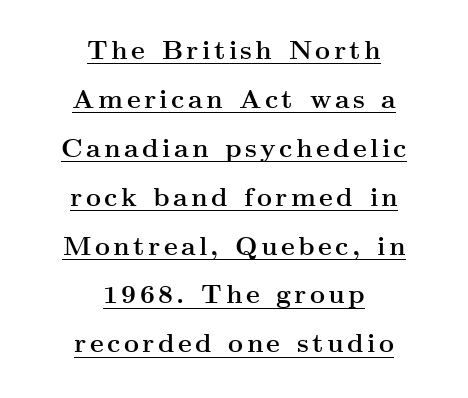
The typesetting leans heavy: a genuine bold. Layout note: lines centered. Each line of the rendering has a horizontal stroke beneath the glyphs. Tall strokes in this sample are plumb rather than angled.
